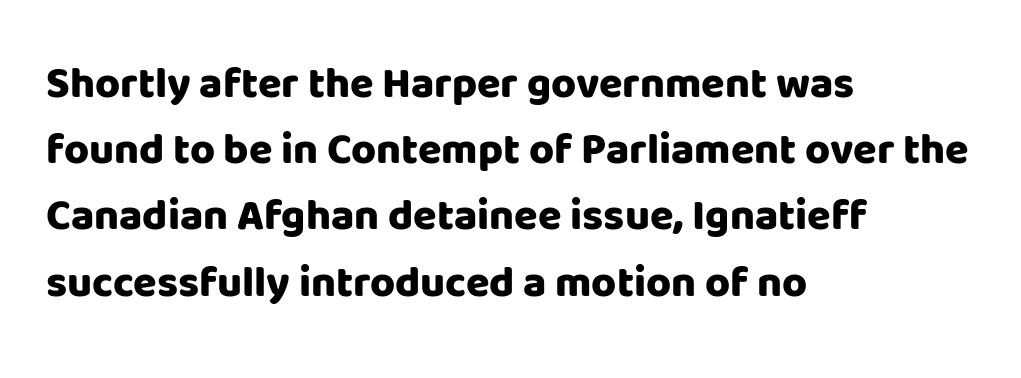
The image shows 43 px heavy sans-serif type, upright; set left-aligned, normal line spacing (1.54x), normal letter spacing, not underlined; low stroke contrast and a large x-height.
